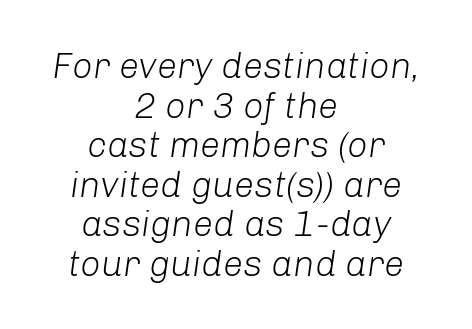
Q: Is the text bold? A: No.
Q: Is the text italic (slanted)? A: Yes, it leans right by about 8 degrees.
Q: Is the text underlined? A: No.
Q: How is the paragraph aligned? A: Centered.
Q: Is the spacing between letters normal or unusually wide? A: Normal.
Q: Is the spacing between lines tight, normal or loose? A: Tight.
Q: Width (condensed, normal, or wide)? A: Normal.
Q: Stroke contrast? A: Low.
Q: x-height? A: Medium.
Q: Monospaced? A: No.
